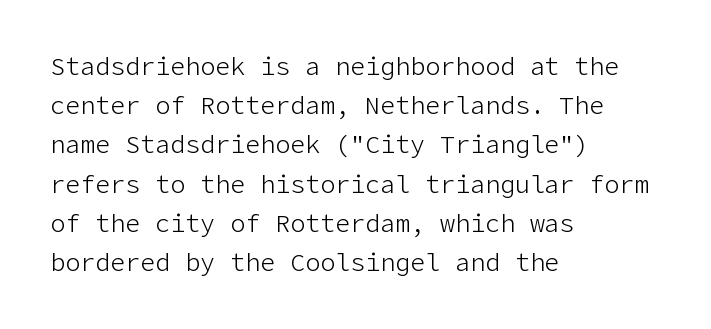
Q: Is the text bold? A: No.
Q: Is the text italic (slanted)? A: No, it is upright.
Q: Is the text underlined? A: No.
Q: How is the paragraph aligned? A: Left-aligned.
Q: Is the spacing between letters normal or unusually wide? A: Normal.
Q: Is the spacing between lines tight, normal or loose? A: Normal.
